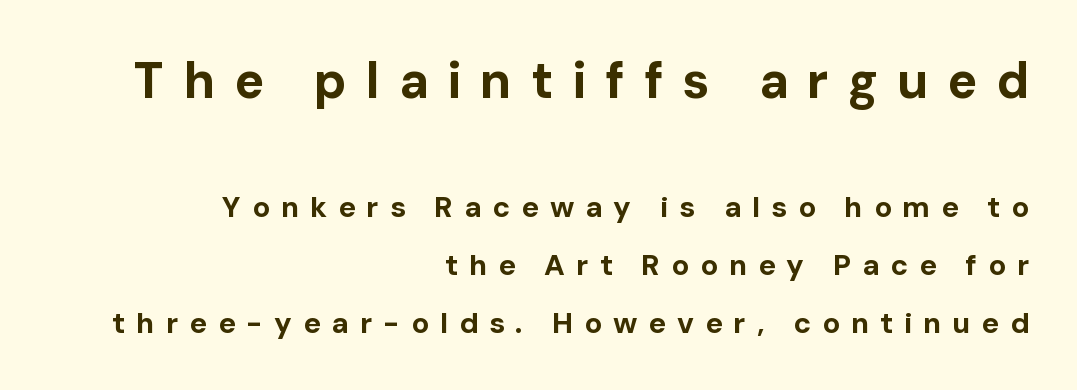
Q: Is the text bold? A: Yes.
Q: Is the text italic (slanted)? A: No, it is upright.
Q: Is the typeface a serif or a sans-serif typeface? A: Sans-serif.
Q: Is the text underlined? A: No.
Q: How is the paragraph aligned? A: Right-aligned.
Q: Is the spacing between letters normal or unusually wide? A: Unusually wide.
Q: Is the spacing between lines tight, normal or loose? A: Loose.
Q: Which block of text is set in a larger size, the first (top) or the second (bottom)? A: The first (top) one.
Q: Width (condensed, normal, or wide)? A: Normal.
Q: Stroke contrast? A: Low.
Q: x-height? A: Medium.
Q: Monospaced? A: No.
